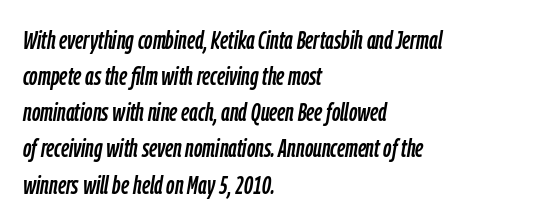
Students, note that the glyphs here touch the page at normal intervals. These lines sit exactly where default settings would place them. Check the space under the baseline: it is left empty. The font's italic variant was chosen for this text. Line starts are locked; line ends wander.
